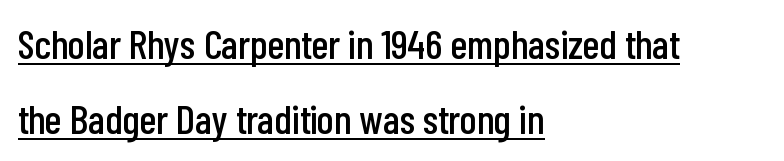
The image shows 41 px condensed sans-serif type, upright; set left-aligned, line spacing 1.82x, normal letter spacing, underlined; low stroke contrast and a medium x-height.
